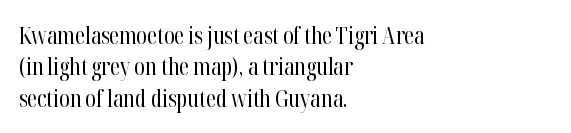
Q: Is the text bold? A: No.
Q: Is the text italic (slanted)? A: No, it is upright.
Q: Is the text underlined? A: No.
Q: How is the paragraph aligned? A: Left-aligned.
Q: Is the spacing between letters normal or unusually wide? A: Normal.
Q: Is the spacing between lines tight, normal or loose? A: Normal.
